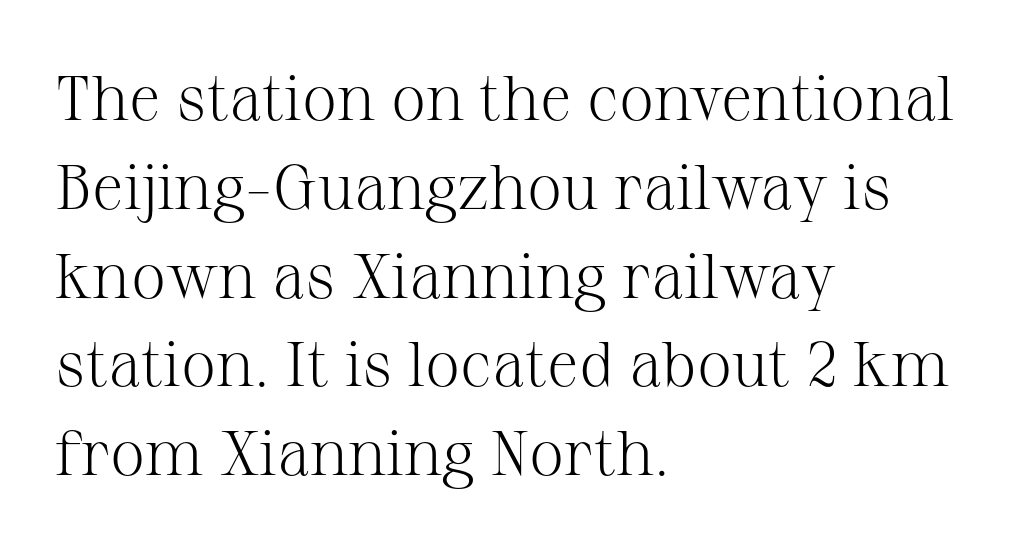
{"serif": "yes", "italic": "no", "bold": "no", "weight": "light", "width": "normal", "stroke_contrast": "medium", "x_height": "medium", "monospaced": "no", "underline": "no", "align": "left", "line_spacing": "normal", "line_spacing_ratio": 1.41, "letter_spacing": "normal", "letter_spacing_em": 0.0, "glyph_px": 63}
